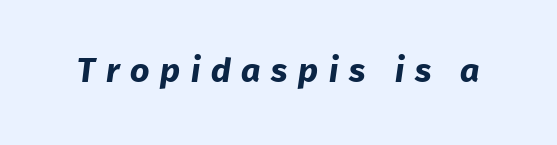
The image shows 34 px bold sans-serif type; set unusually wide letter spacing (+0.31 em), not underlined; low stroke contrast and a medium x-height.
